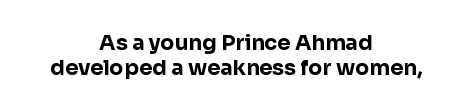
The image shows 21 px bold type, upright; set centered, line spacing 1.17x, normal letter spacing, not underlined.
